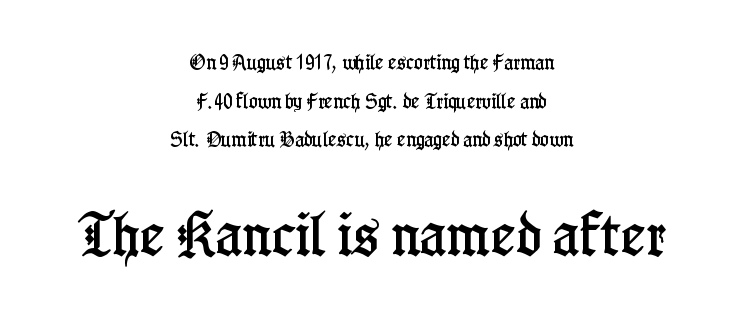
Q: Is the text italic (slanted)? A: No, it is upright.
Q: Is the typeface a serif or a sans-serif typeface? A: Serif.
Q: Is the text underlined? A: No.
Q: How is the paragraph aligned? A: Centered.
Q: Is the spacing between letters normal or unusually wide? A: Normal.
Q: Is the spacing between lines tight, normal or loose? A: Loose.
Q: Which block of text is set in a larger size, the first (top) or the second (bottom)? A: The second (bottom) one.
Q: Width (condensed, normal, or wide)? A: Condensed.
Q: Stroke contrast? A: Low.
Q: x-height? A: Medium.
Q: Monospaced? A: No.
